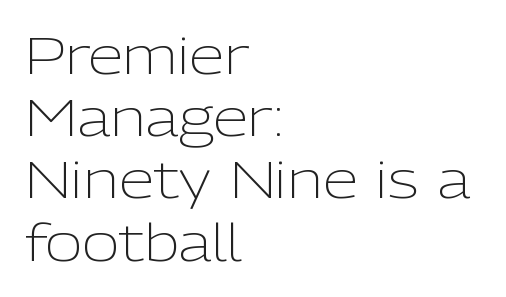
Q: Is the text bold? A: No.
Q: Is the text italic (slanted)? A: No, it is upright.
Q: Is the typeface a serif or a sans-serif typeface? A: Sans-serif.
Q: Is the text underlined? A: No.
Q: How is the paragraph aligned? A: Left-aligned.
Q: Is the spacing between letters normal or unusually wide? A: Normal.
Q: Width (condensed, normal, or wide)? A: Normal.
Q: Stroke contrast? A: Low.
Q: x-height? A: Medium.
Q: Monospaced? A: No.
